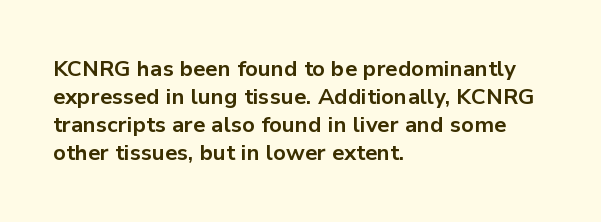
The image shows 22 px bold type, upright; set left-aligned, normal line spacing (1.28x), normal letter spacing, not underlined.
